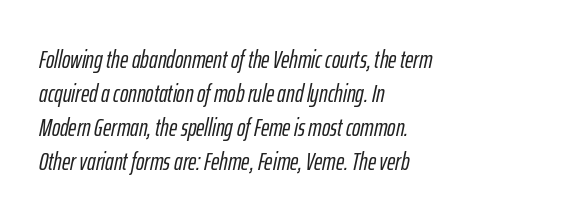
The image shows 25 px text type, italic (leaning right); set left-aligned, normal line spacing (1.36x), normal letter spacing, not underlined.
